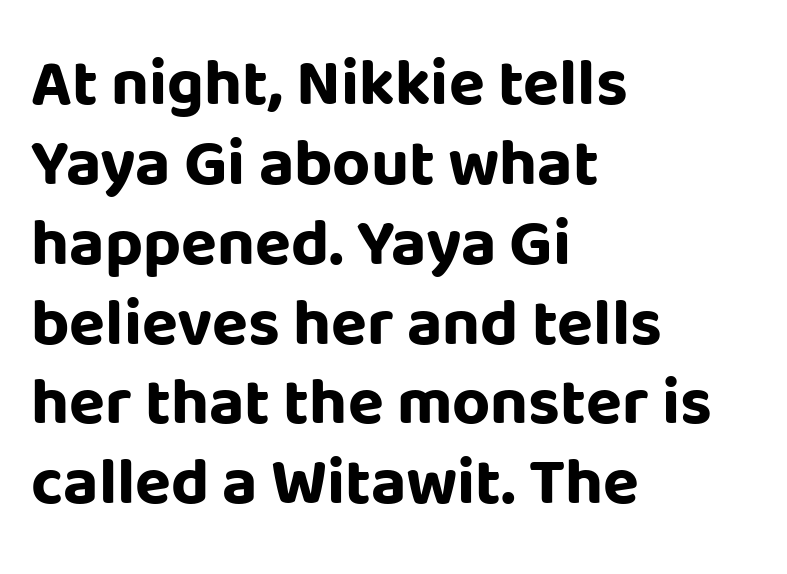
Q: Is the text bold? A: Yes.
Q: Is the text italic (slanted)? A: No, it is upright.
Q: Is the typeface a serif or a sans-serif typeface? A: Sans-serif.
Q: Is the text underlined? A: No.
Q: How is the paragraph aligned? A: Left-aligned.
Q: Is the spacing between letters normal or unusually wide? A: Normal.
Q: Width (condensed, normal, or wide)? A: Normal.
Q: Stroke contrast? A: Low.
Q: x-height? A: Large.
Q: Monospaced? A: No.
